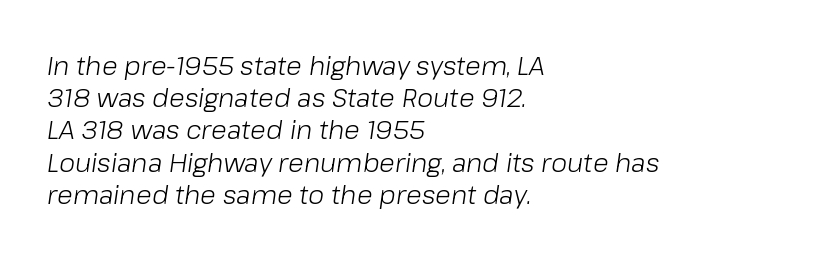
Q: Is the text bold? A: No.
Q: Is the text italic (slanted)? A: Yes, it leans right by about 8 degrees.
Q: Is the text underlined? A: No.
Q: How is the paragraph aligned? A: Left-aligned.
Q: Is the spacing between letters normal or unusually wide? A: Normal.
